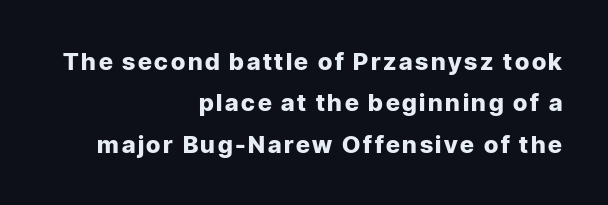
The image shows 24 px bold type, upright; set right-aligned, line spacing 1.72x, not underlined.
